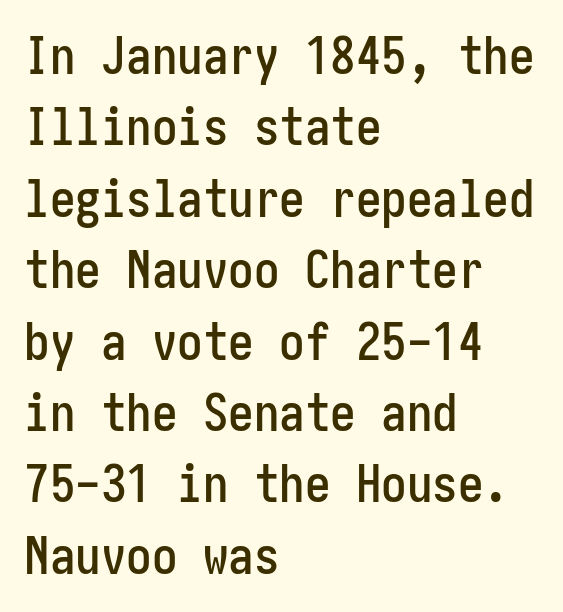
{"serif": "no", "italic": "no", "width": "condensed", "stroke_contrast": "low", "x_height": "medium", "underline": "no", "align": "left", "line_spacing": "normal", "line_spacing_ratio": 1.4, "letter_spacing": "normal", "letter_spacing_em": 0.0, "glyph_px": 51}
